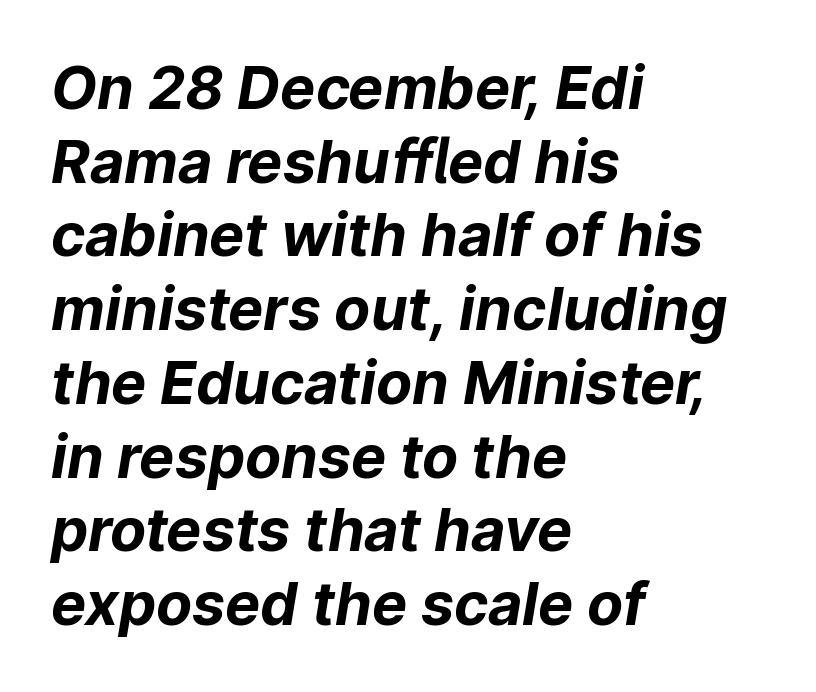
Where is the straight margin? On the left. Beneath every word, the page is bare. Note: no serifs on the glyphs. The passage shown is typed in a proportional face where columns would drift. Inter-character spacing is left at the font's built-in metrics. These lines sit exactly where default settings would place them.
